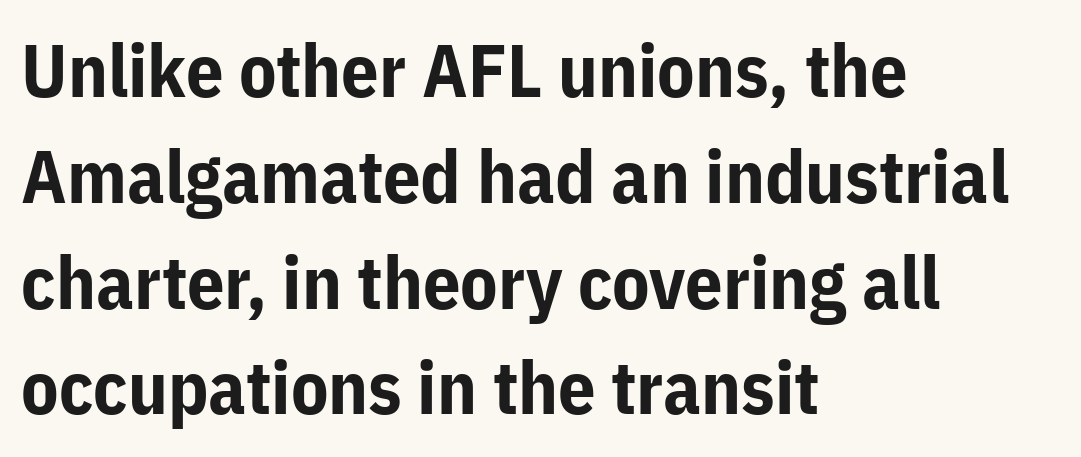
Q: Is the text bold? A: Yes.
Q: Is the text italic (slanted)? A: No, it is upright.
Q: Is the typeface a serif or a sans-serif typeface? A: Sans-serif.
Q: Is the text underlined? A: No.
Q: How is the paragraph aligned? A: Left-aligned.
Q: Is the spacing between letters normal or unusually wide? A: Normal.
Q: Is the spacing between lines tight, normal or loose? A: Normal.
Q: Width (condensed, normal, or wide)? A: Normal.
Q: Stroke contrast? A: Low.
Q: x-height? A: Medium.
Q: Monospaced? A: No.
